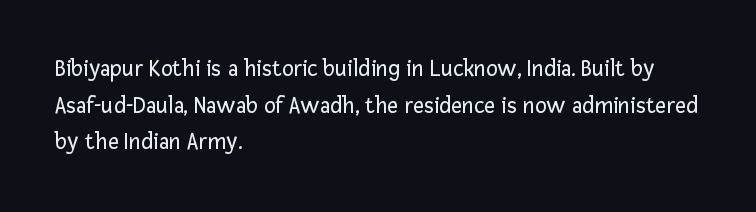
The image shows 24 px text type, upright; set left-aligned, normal line spacing (1.53x), normal letter spacing, not underlined.
